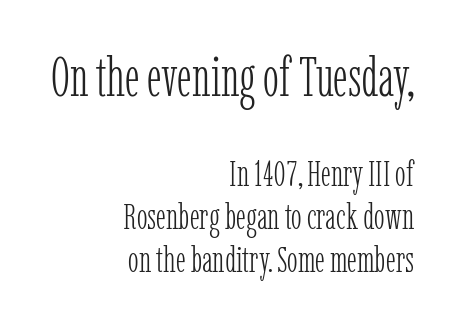
{"serif": "yes", "italic": "no", "bold": "no", "weight": "light", "width": "condensed", "stroke_contrast": "low", "x_height": "medium", "monospaced": "no", "underline": "no", "align": "right", "line_spacing_ratio": 1.19, "letter_spacing": "normal", "letter_spacing_em": 0.0, "larger_block": "first", "size_ratio": 1.5, "glyph_px": 54}
